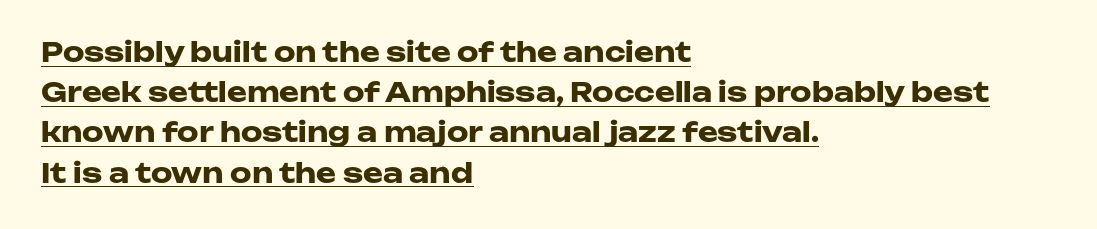
Q: Is the text bold? A: Yes.
Q: Is the text italic (slanted)? A: No, it is upright.
Q: Is the text underlined? A: Yes.
Q: How is the paragraph aligned? A: Left-aligned.
Q: Is the spacing between letters normal or unusually wide? A: Normal.
Q: Is the spacing between lines tight, normal or loose? A: Normal.
